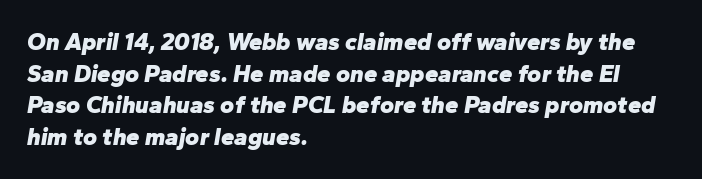
{"italic": "yes", "lean": "right", "slant_degrees": 10, "bold": "yes", "underline": "no", "align": "left", "line_spacing": "normal", "line_spacing_ratio": 1.32, "letter_spacing": "normal", "letter_spacing_em": 0.0, "glyph_px": 24}
